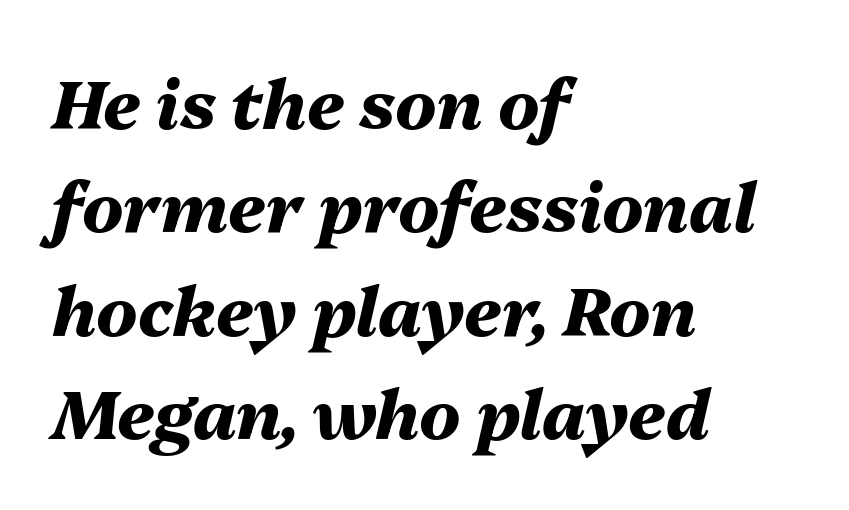
The image shows 68 px heavy type, italic (leaning right); set left-aligned, normal line spacing (1.52x), normal letter spacing, not underlined; medium stroke contrast and a medium x-height.
